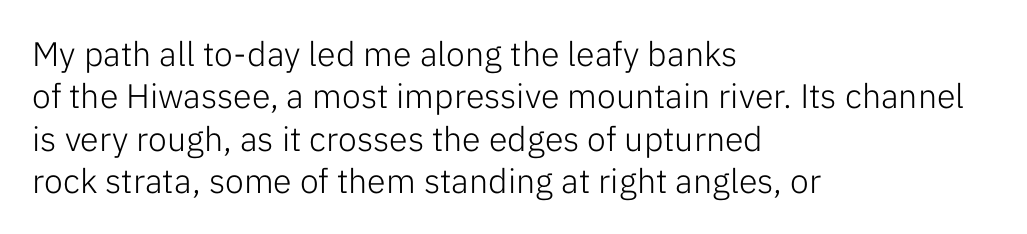
Q: Is the text bold? A: No.
Q: Is the text italic (slanted)? A: No, it is upright.
Q: Is the typeface a serif or a sans-serif typeface? A: Sans-serif.
Q: Is the text underlined? A: No.
Q: How is the paragraph aligned? A: Left-aligned.
Q: Is the spacing between letters normal or unusually wide? A: Normal.
Q: Is the spacing between lines tight, normal or loose? A: Normal.
Q: Width (condensed, normal, or wide)? A: Normal.
Q: Stroke contrast? A: Low.
Q: x-height? A: Medium.
Q: Monospaced? A: No.
